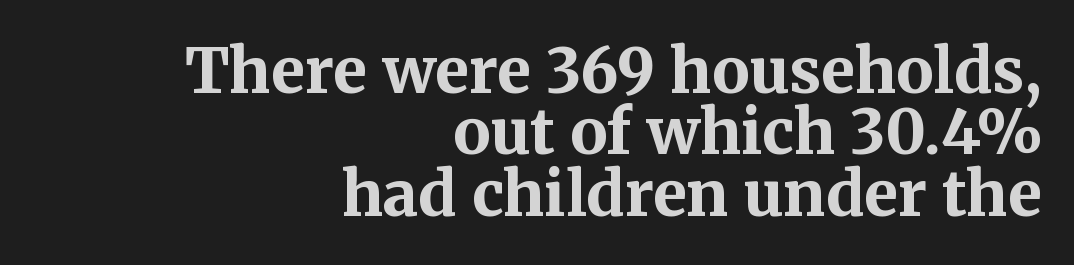
{"serif": "yes", "italic": "no", "bold": "yes", "weight": "bold", "width": "normal", "stroke_contrast": "medium", "x_height": "medium", "monospaced": "no", "underline": "no", "align": "right", "line_spacing": "tight", "line_spacing_ratio": 0.99, "letter_spacing": "normal", "letter_spacing_em": 0.0, "glyph_px": 62}
